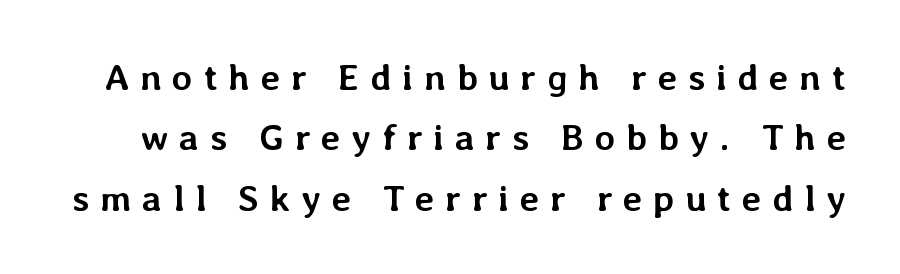
The letters advance in unequal steps, a hallmark of proportional type. Anything drawn beneath the words? Only blank space. Baseline-to-baseline distance is the conventional proportion of letter height. Is there any slant? The stems are plumb.
